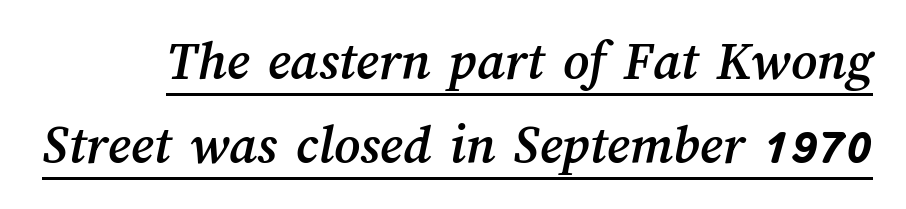
{"width": "normal", "stroke_contrast": "medium", "x_height": "medium", "monospaced": "no", "underline": "yes", "line_spacing": "normal", "line_spacing_ratio": 1.5, "letter_spacing": "normal", "letter_spacing_em": 0.0, "glyph_px": 56}
